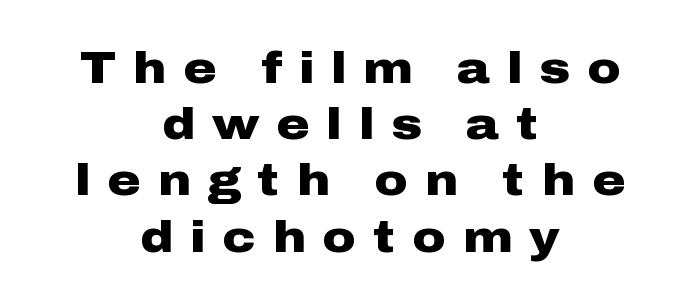
The image shows 45 px heavy, wide sans-serif type, upright; set centered, normal line spacing (1.25x), unusually wide letter spacing (+0.38 em), not underlined; low stroke contrast and a medium x-height.
